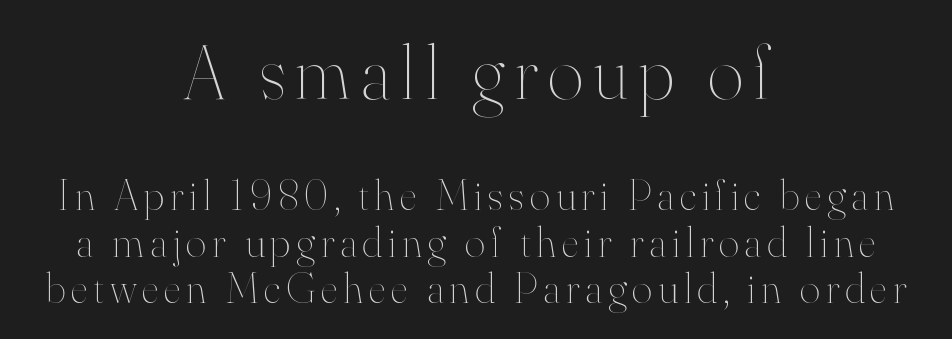
{"italic": "no", "bold": "no", "weight": "thin", "width": "normal", "stroke_contrast": "high", "x_height": "small", "monospaced": "no", "underline": "no", "align": "center", "line_spacing": "tight", "line_spacing_ratio": 1.06, "larger_block": "first", "size_ratio": 1.75, "glyph_px": 77}
